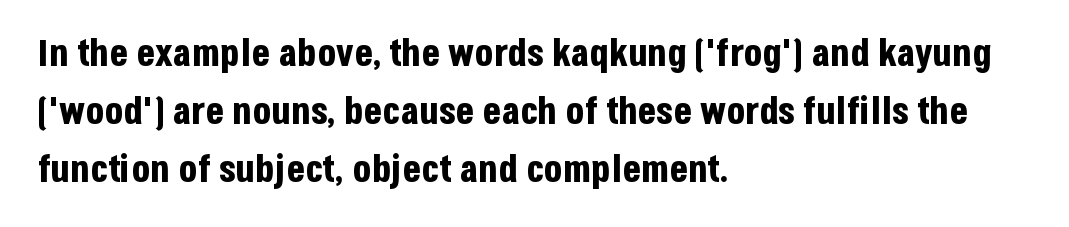
{"serif": "no", "italic": "no", "bold": "yes", "weight": "bold", "width": "condensed", "stroke_contrast": "low", "x_height": "large", "monospaced": "no", "underline": "no", "align": "left", "line_spacing": "normal", "line_spacing_ratio": 1.52, "letter_spacing": "normal", "letter_spacing_em": 0.0, "glyph_px": 38}
